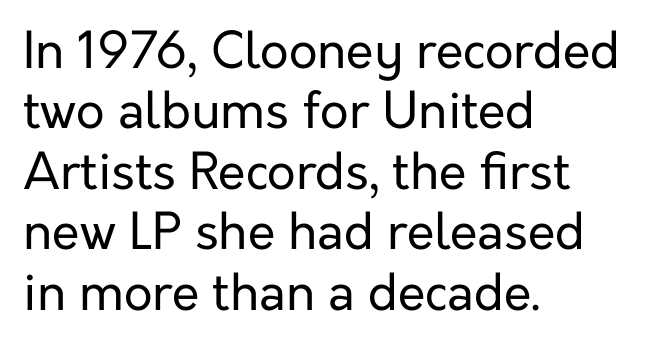
{"serif": "no", "italic": "no", "bold": "no", "weight": "regular", "width": "normal", "stroke_contrast": "low", "x_height": "medium", "monospaced": "no", "underline": "no", "align": "left", "line_spacing_ratio": 1.21, "letter_spacing": "normal", "letter_spacing_em": 0.0, "glyph_px": 50}
